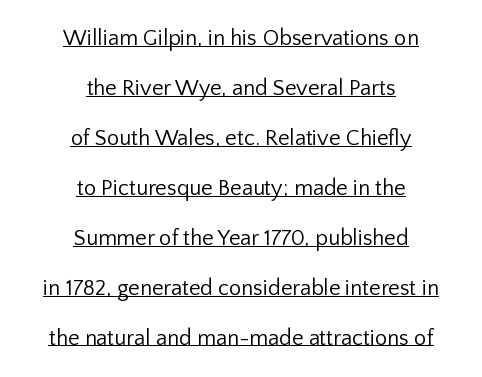
{"italic": "no", "bold": "no", "underline": "yes", "align": "center", "line_spacing": "loose", "line_spacing_ratio": 2.27, "letter_spacing": "normal", "letter_spacing_em": 0.0, "glyph_px": 22}
